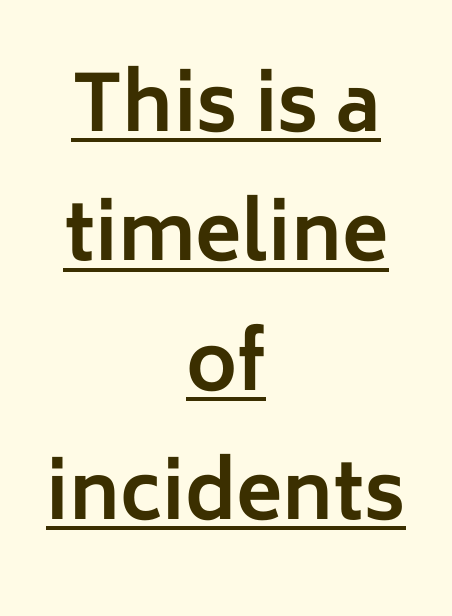
Regarding leading, the lines here are spaced in the standard way. Look at the stroke-to-counter ratio: heavy, a bold. Designer's note — italics off, roman on. Each line is balanced around a shared central axis. The characters display no serif detailing; their extremities are plain. Underlining? Definitely there.
